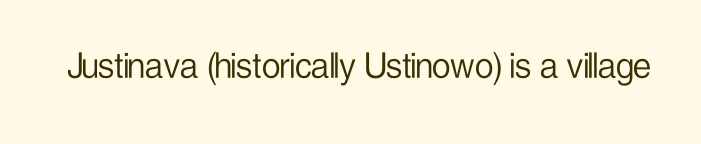
{"serif": "no", "italic": "no", "bold": "no", "weight": "light", "width": "condensed", "stroke_contrast": "low", "x_height": "medium", "monospaced": "no", "underline": "no", "letter_spacing": "normal", "letter_spacing_em": 0.0, "glyph_px": 41}
